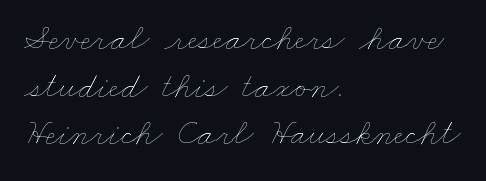
Each word holds together tightly as a unit, with standard inter-letter gaps. Type without underlining. What's the leading like? Ordinary, nothing unusual. Looks like regular typesetting: each glyph gets only the width it needs.
